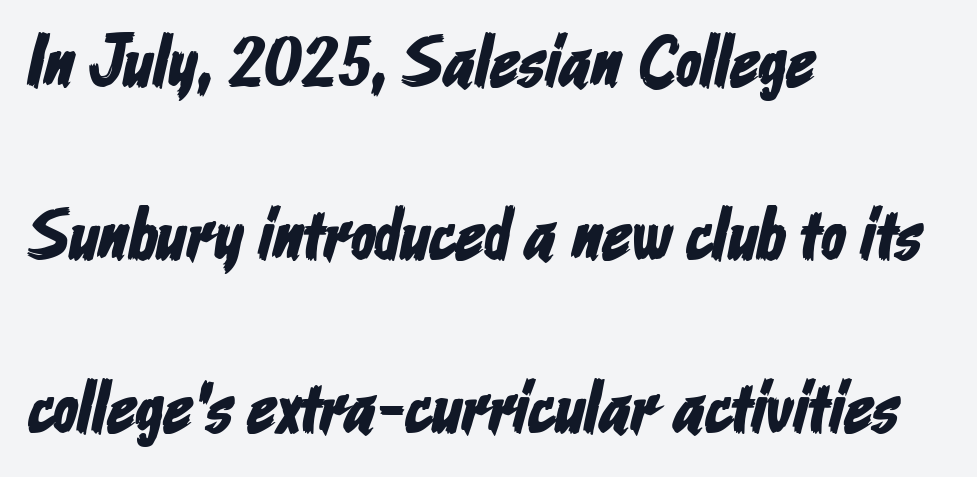
Q: Is the typeface a serif or a sans-serif typeface? A: Sans-serif.
Q: Is the text underlined? A: No.
Q: How is the paragraph aligned? A: Left-aligned.
Q: Is the spacing between letters normal or unusually wide? A: Normal.
Q: Is the spacing between lines tight, normal or loose? A: Loose.
Q: Width (condensed, normal, or wide)? A: Condensed.
Q: Stroke contrast? A: Low.
Q: x-height? A: Medium.
Q: Monospaced? A: No.
